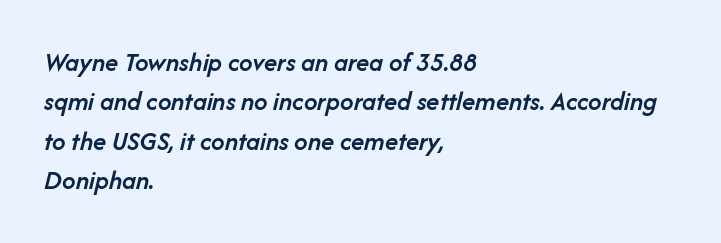
Q: Is the text bold? A: Semi-bold.
Q: Is the text italic (slanted)? A: Yes, it leans right by about 14 degrees.
Q: Is the text underlined? A: No.
Q: How is the paragraph aligned? A: Left-aligned.
Q: Is the spacing between letters normal or unusually wide? A: Normal.
Q: Is the spacing between lines tight, normal or loose? A: Normal.
